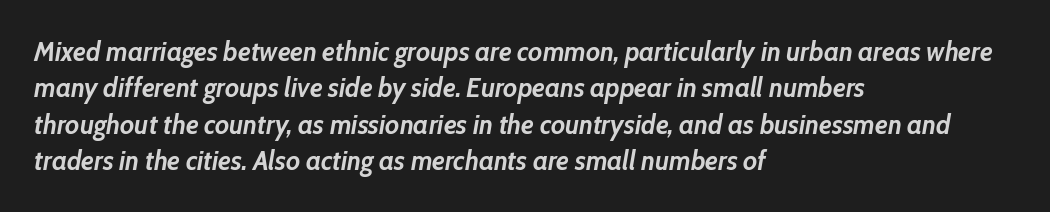
Q: Is the text bold? A: Yes.
Q: Is the text italic (slanted)? A: Yes, it leans right by about 10 degrees.
Q: Is the text underlined? A: No.
Q: How is the paragraph aligned? A: Left-aligned.
Q: Is the spacing between letters normal or unusually wide? A: Normal.
Q: Is the spacing between lines tight, normal or loose? A: Normal.
